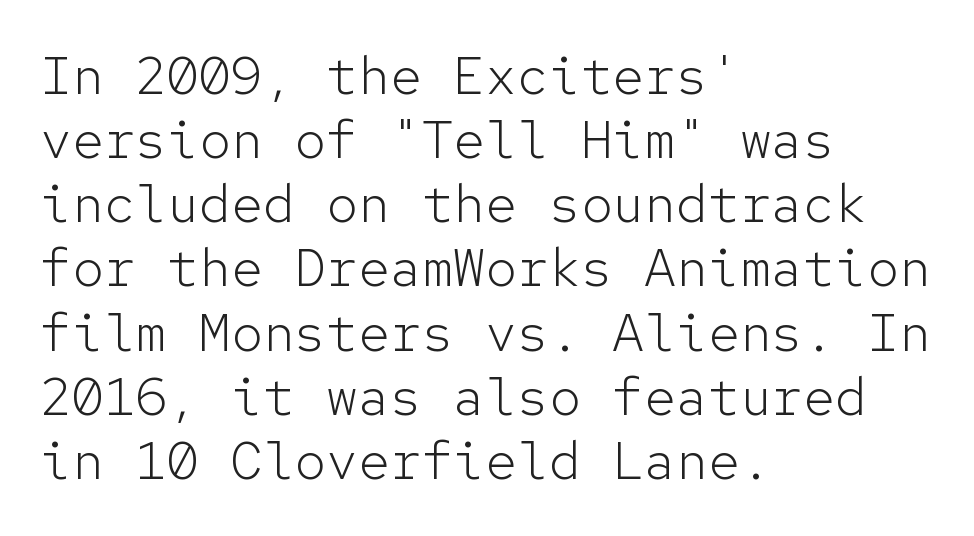
Q: Is the text bold? A: No.
Q: Is the text italic (slanted)? A: No, it is upright.
Q: Is the typeface a serif or a sans-serif typeface? A: Sans-serif.
Q: Is the text underlined? A: No.
Q: How is the paragraph aligned? A: Left-aligned.
Q: Is the spacing between letters normal or unusually wide? A: Normal.
Q: Width (condensed, normal, or wide)? A: Normal.
Q: Stroke contrast? A: Low.
Q: x-height? A: Medium.
Q: Monospaced? A: Yes.
